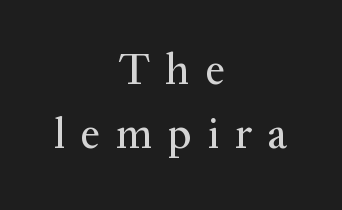
The image shows 43 px serif type, upright; set centered, normal line spacing (1.48x), unusually wide letter spacing (+0.37 em), not underlined; medium stroke contrast and a medium x-height.
